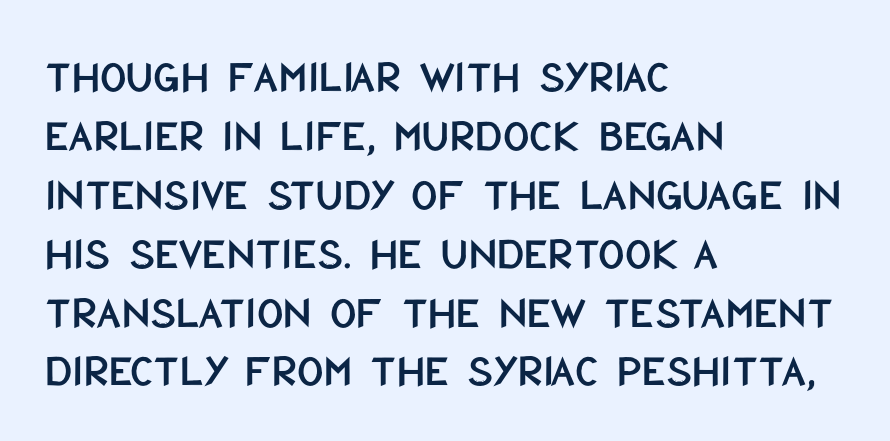
{"serif": "no", "italic": "no", "width": "condensed", "stroke_contrast": "low", "x_height": "large", "monospaced": "no", "underline": "no", "align": "left", "line_spacing": "normal", "line_spacing_ratio": 1.28, "letter_spacing": "normal", "letter_spacing_em": 0.0, "glyph_px": 46}
